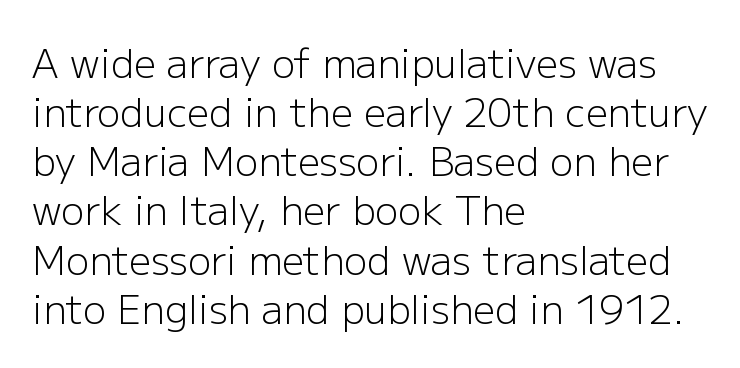
The image shows 39 px light sans-serif type, upright; set left-aligned, normal line spacing (1.26x), normal letter spacing, not underlined; low stroke contrast and a medium x-height.
